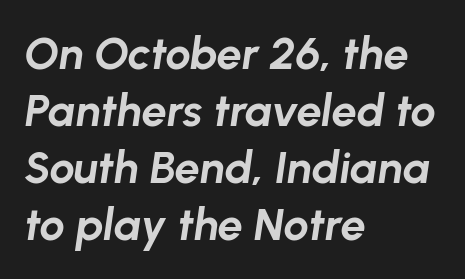
{"italic": "yes", "lean": "right", "slant_degrees": 8, "bold": "yes", "weight": "bold", "width": "normal", "stroke_contrast": "low", "x_height": "medium", "monospaced": "no", "underline": "no", "align": "left", "line_spacing": "normal", "line_spacing_ratio": 1.27, "letter_spacing": "normal", "letter_spacing_em": 0.0, "glyph_px": 45}
